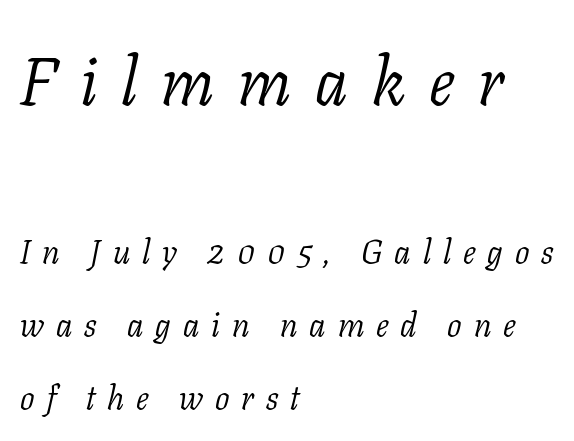
Q: Is the text bold? A: No.
Q: Is the text italic (slanted)? A: Yes, it leans right by about 11 degrees.
Q: Is the typeface a serif or a sans-serif typeface? A: Serif.
Q: Is the text underlined? A: No.
Q: How is the paragraph aligned? A: Left-aligned.
Q: Is the spacing between letters normal or unusually wide? A: Unusually wide.
Q: Is the spacing between lines tight, normal or loose? A: Loose.
Q: Which block of text is set in a larger size, the first (top) or the second (bottom)? A: The first (top) one.
Q: Width (condensed, normal, or wide)? A: Normal.
Q: Stroke contrast? A: Low.
Q: x-height? A: Medium.
Q: Monospaced? A: No.
